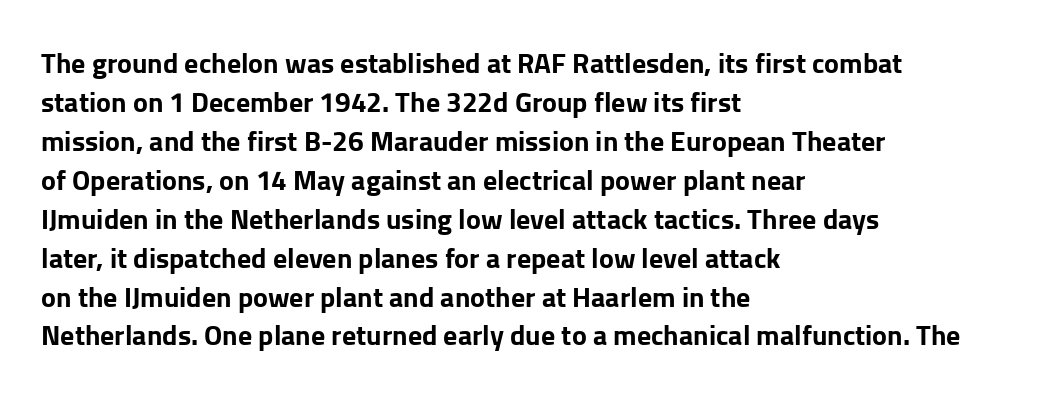
In terms of posture, this sample is upright. Does the weight exceed regular? Yes, all the way to bold. Nothing unusual about the tracking: characters are spaced as the font intends. The line-height multiplier appears to be the usual default. The face used here is proportionally spaced, like ordinary book or web type. The words here are not underlined.
